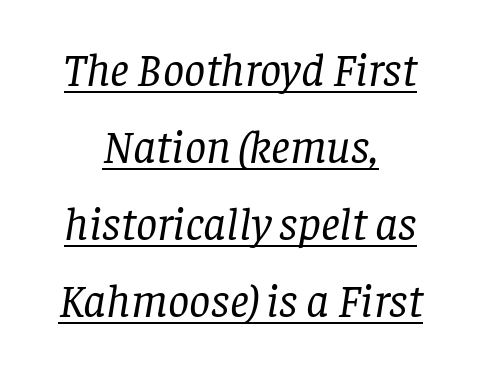
Serifs: yes, visible at the terminals of the letterforms. Typeset on center — no edge is straight. Yep, that's italic — everything's leaning. Rows of type keep a routine distance in the vertical direction.
